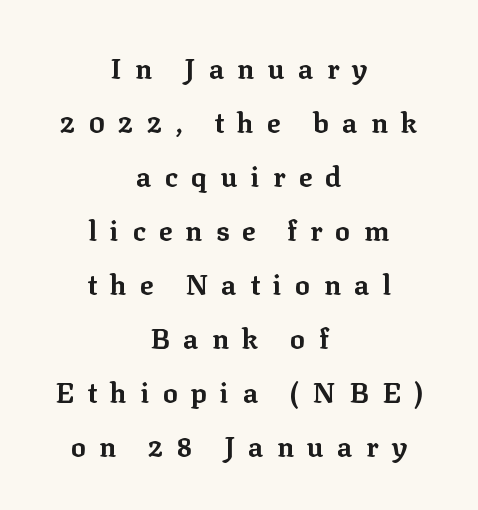
The image shows 28 px bold serif type, upright; set centered, loose line spacing (1.93x), unusually wide letter spacing (+0.47 em), not underlined; low stroke contrast and a medium x-height.
